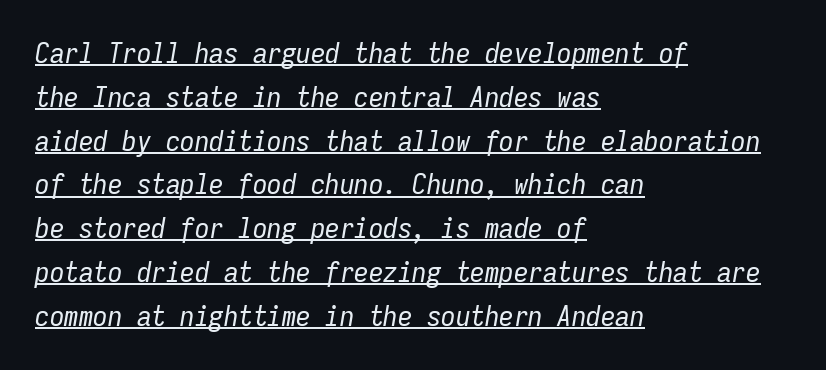
{"italic": "yes", "lean": "right", "slant_degrees": 9, "bold": "no", "weight": "regular", "width": "condensed", "stroke_contrast": "low", "x_height": "medium", "monospaced": "yes", "underline": "yes", "align": "left", "line_spacing": "normal", "line_spacing_ratio": 1.51, "letter_spacing": "normal", "letter_spacing_em": 0.0, "glyph_px": 29}
